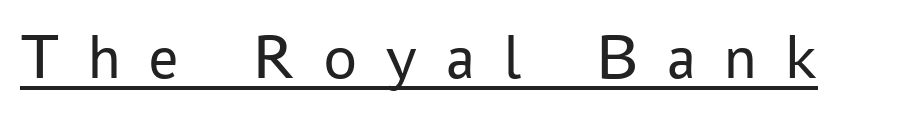
Q: Is the text bold? A: No.
Q: Is the text italic (slanted)? A: No, it is upright.
Q: Is the typeface a serif or a sans-serif typeface? A: Sans-serif.
Q: Is the text underlined? A: Yes.
Q: Is the spacing between letters normal or unusually wide? A: Unusually wide.
Q: Width (condensed, normal, or wide)? A: Normal.
Q: Stroke contrast? A: Low.
Q: x-height? A: Medium.
Q: Monospaced? A: No.
